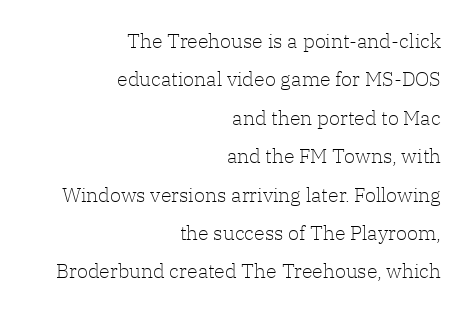
Q: Is the text bold? A: No.
Q: Is the text italic (slanted)? A: No, it is upright.
Q: Is the text underlined? A: No.
Q: How is the paragraph aligned? A: Right-aligned.
Q: Is the spacing between letters normal or unusually wide? A: Normal.
Q: Is the spacing between lines tight, normal or loose? A: Loose.
